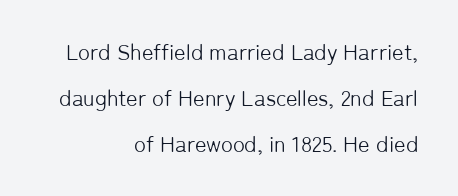
Q: Is the text bold? A: No.
Q: Is the text italic (slanted)? A: No, it is upright.
Q: Is the text underlined? A: No.
Q: How is the paragraph aligned? A: Right-aligned.
Q: Is the spacing between letters normal or unusually wide? A: Normal.
Q: Is the spacing between lines tight, normal or loose? A: Loose.
